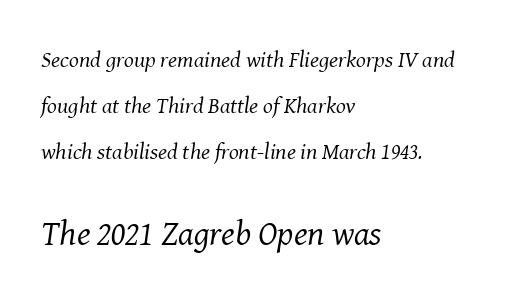
{"serif": "yes", "italic": "yes", "lean": "right", "slant_degrees": 8, "bold": "no", "weight": "regular", "width": "normal", "stroke_contrast": "medium", "x_height": "medium", "monospaced": "no", "underline": "no", "align": "left", "line_spacing": "loose", "line_spacing_ratio": 1.99, "letter_spacing": "normal", "letter_spacing_em": 0.0, "larger_block": "second", "size_ratio": 1.52, "glyph_px": 35}
